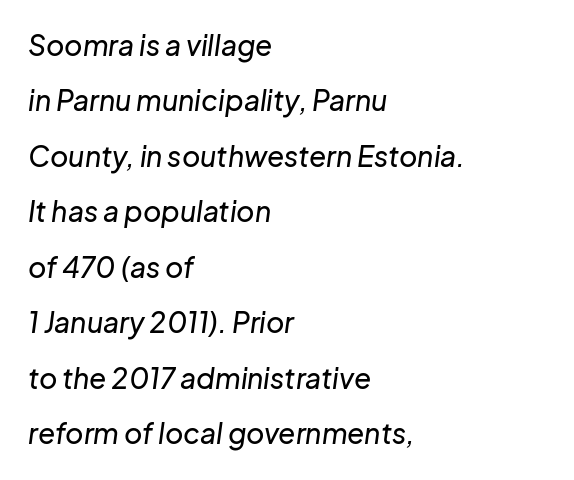
The image shows 28 px text type, italic (leaning right); set left-aligned, loose line spacing (1.98x), normal letter spacing, not underlined; low stroke contrast and a medium x-height.
